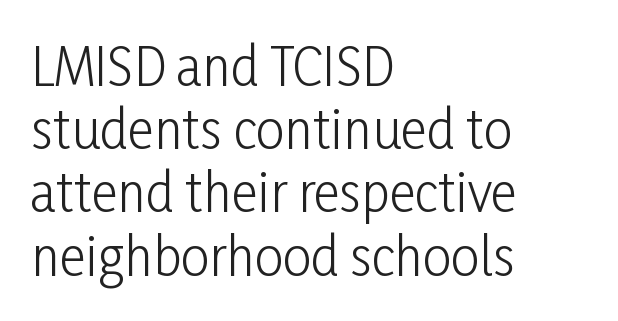
{"serif": "no", "italic": "no", "bold": "no", "weight": "light", "width": "condensed", "stroke_contrast": "low", "x_height": "medium", "monospaced": "no", "underline": "no", "align": "left", "line_spacing_ratio": 1.24, "letter_spacing": "normal", "letter_spacing_em": 0.0, "glyph_px": 51}
